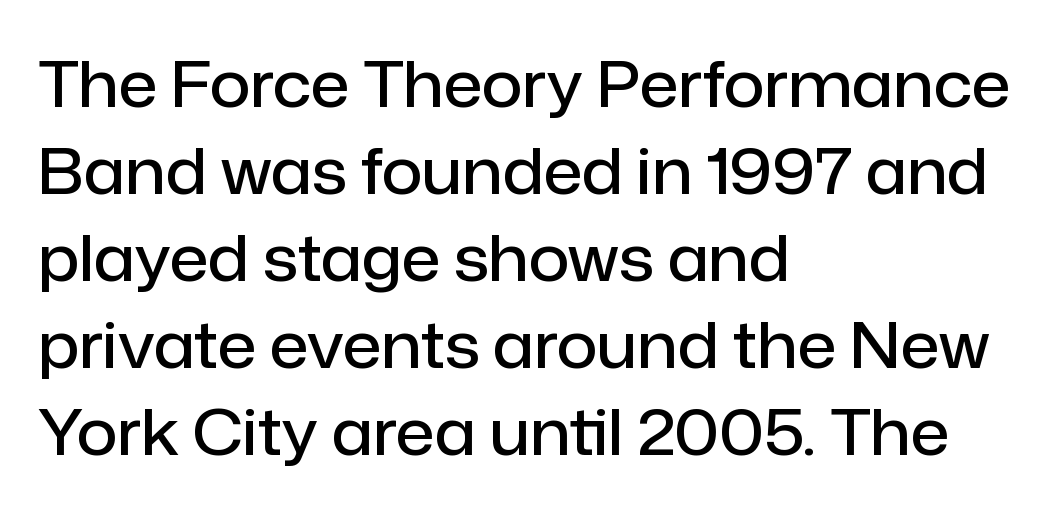
The image shows 63 px semibold sans-serif type, upright; set left-aligned, normal line spacing (1.38x), normal letter spacing, not underlined; low stroke contrast and a medium x-height.
